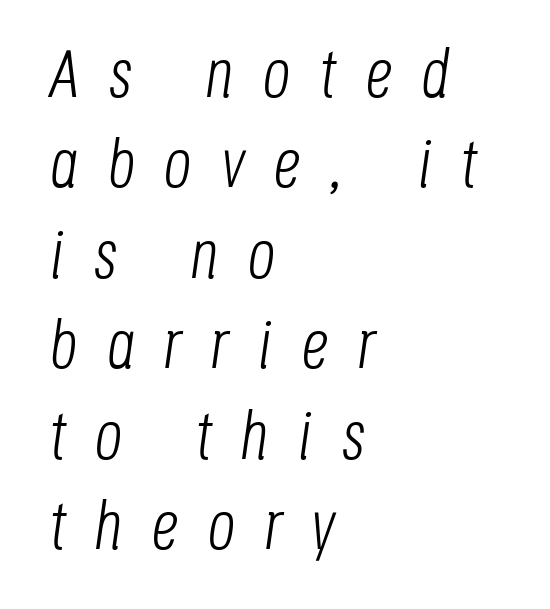
The image shows 68 px light, condensed type, italic (leaning right); set left-aligned, normal line spacing (1.33x), unusually wide letter spacing (+0.43 em), not underlined; low stroke contrast and a large x-height.
